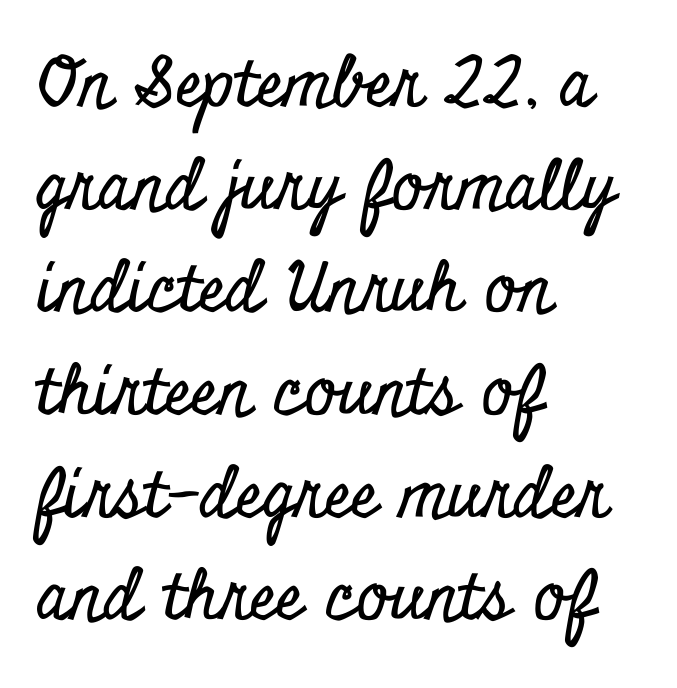
The lines are quadded left. The specimen omits any rule beneath the text block's lines. Students, observe: this is what conventionally led text looks like. I'd call this a serif setting — the letters wear small feet.
